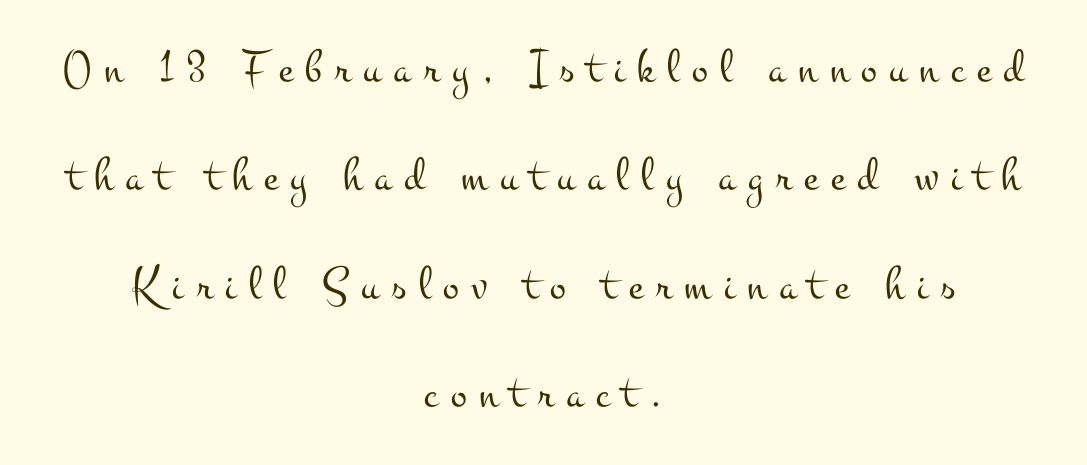
This sample uses a serif face. This sample uses expanded letter spacing, leaving extra air between glyphs. Stems and bowls with no extra thickness — not bold. This block would shrink considerably if given ordinary leading; it's expanded now.
